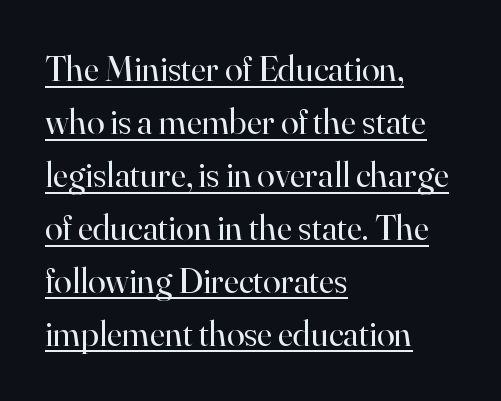
Q: Is the text bold? A: No.
Q: Is the text italic (slanted)? A: No, it is upright.
Q: Is the typeface a serif or a sans-serif typeface? A: Serif.
Q: Is the text underlined? A: Yes.
Q: How is the paragraph aligned? A: Left-aligned.
Q: Is the spacing between letters normal or unusually wide? A: Normal.
Q: Is the spacing between lines tight, normal or loose? A: Normal.
Q: Width (condensed, normal, or wide)? A: Normal.
Q: Stroke contrast? A: High.
Q: x-height? A: Small.
Q: Monospaced? A: No.
